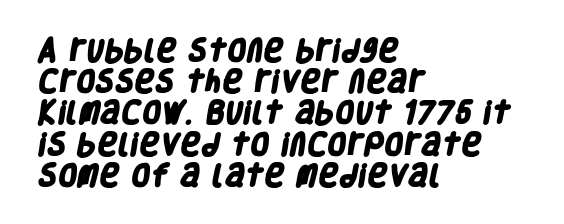
Q: Is the text bold? A: Yes.
Q: Is the text underlined? A: No.
Q: How is the paragraph aligned? A: Left-aligned.
Q: Is the spacing between letters normal or unusually wide? A: Normal.
Q: Is the spacing between lines tight, normal or loose? A: Normal.
